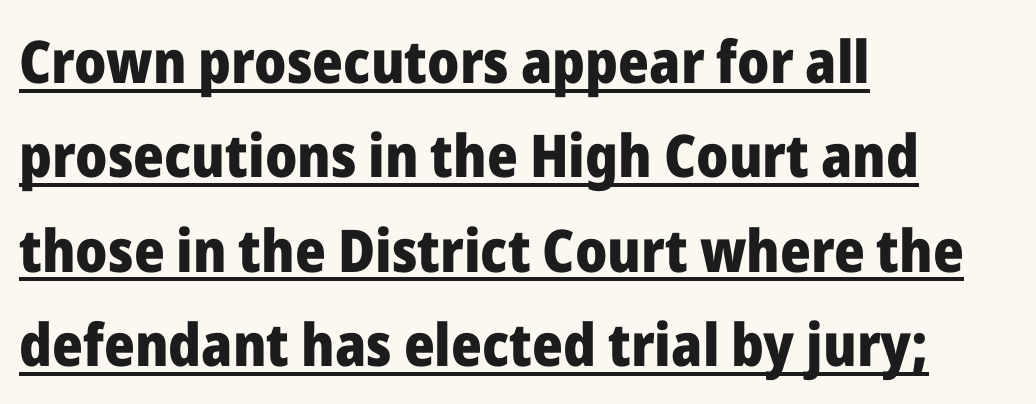
{"serif": "no", "italic": "no", "bold": "yes", "weight": "heavy", "width": "normal", "stroke_contrast": "low", "x_height": "medium", "monospaced": "no", "underline": "yes", "align": "left", "line_spacing": "normal", "line_spacing_ratio": 1.6, "letter_spacing": "normal", "letter_spacing_em": 0.0, "glyph_px": 59}
